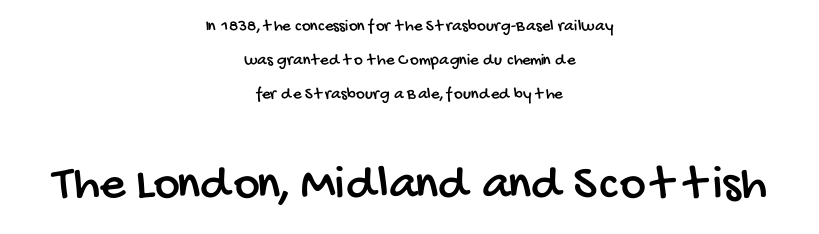
The typeface chosen for these lines omits serifs. Horizontal bands of white between lines are thick stripes. Words float on clear page, feet unadorned. The line texture is even and compact thanks to regular tracking. The rendering positions every line midway between the sides.
